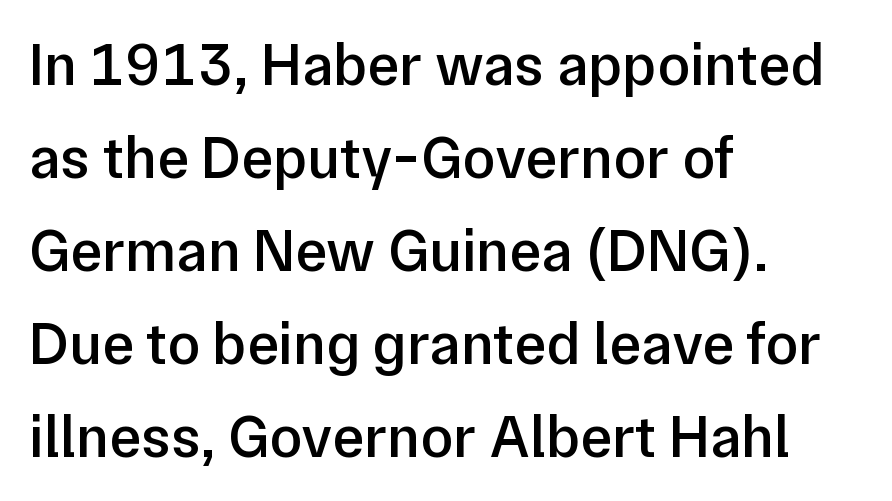
{"serif": "no", "italic": "no", "bold": "semi", "weight": "semibold", "width": "normal", "stroke_contrast": "low", "x_height": "medium", "monospaced": "no", "underline": "no", "align": "left", "line_spacing": "normal", "line_spacing_ratio": 1.55, "letter_spacing": "normal", "letter_spacing_em": 0.0, "glyph_px": 60}
